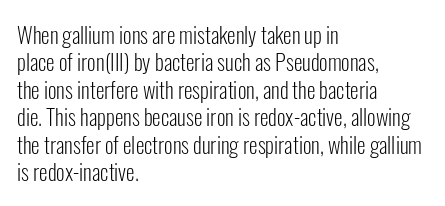
The image shows 22 px text type, upright; set left-aligned, normal line spacing (1.25x), normal letter spacing, not underlined.
